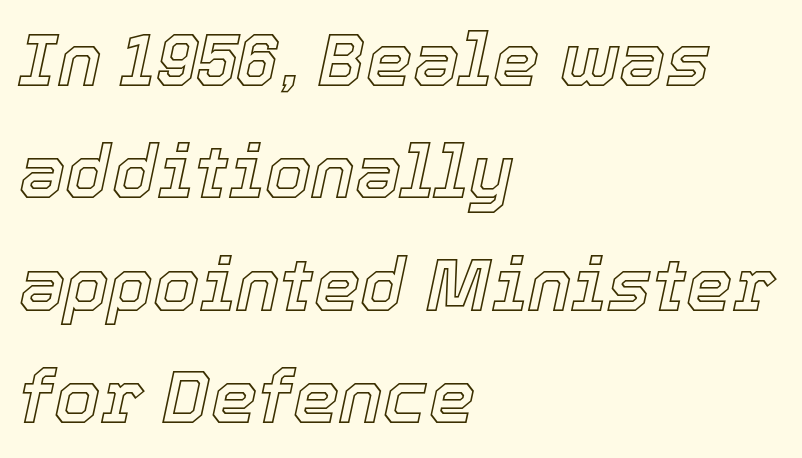
Q: Is the text italic (slanted)? A: Yes, it leans right by about 12 degrees.
Q: Is the text underlined? A: No.
Q: How is the paragraph aligned? A: Left-aligned.
Q: Is the spacing between letters normal or unusually wide? A: Normal.
Q: Is the spacing between lines tight, normal or loose? A: Normal.
Q: Width (condensed, normal, or wide)? A: Normal.
Q: x-height? A: Medium.
Q: Monospaced? A: No.
